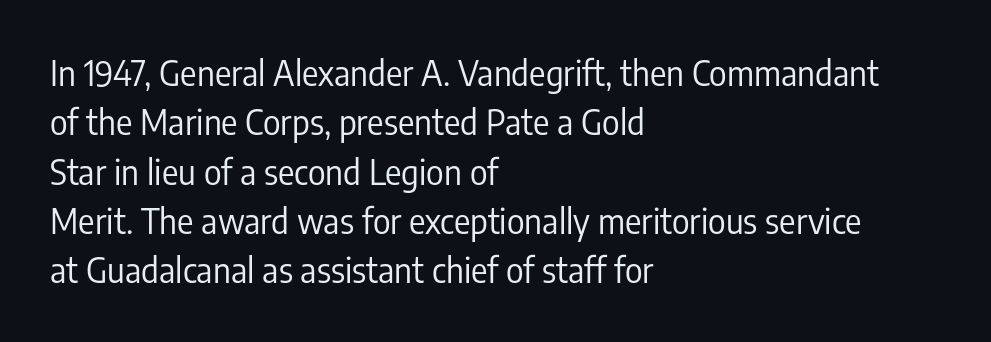
These glyphs show unthickened strokes, regular width or finer. Lines of text with bare space underneath. Notice how descenders clear the ascenders below comfortably — that's standard leading. A typesetter would call this proportional, since set widths differ per character. One-word summary of the alignment: left. The lettering stays uniformly vertical, giving the passage a roman look.
